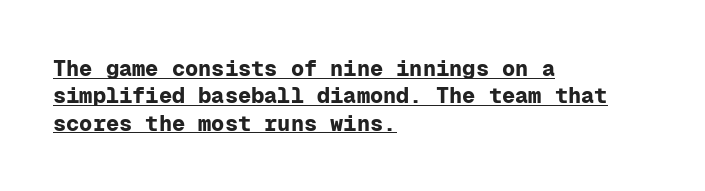
In terms of weight, the rendering is a true, heavy bold. This rendering uses left alignment, leaving the right contour irregular. The glyphs are accompanied by a horizontal stroke just below them. If you drew a line through each stem, it would be perfectly vertical. Honestly, the letter spacing is just normal — you wouldn't notice it.
